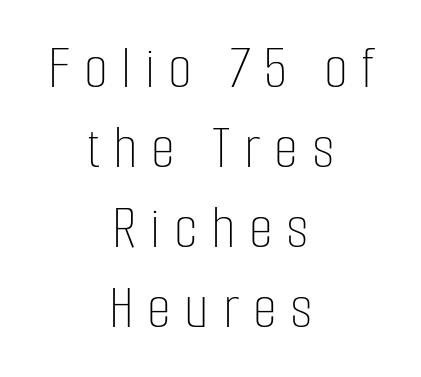
The image shows 62 px thin, condensed type, upright; set centered, normal line spacing (1.29x), unusually wide letter spacing (+0.22 em), not underlined; low stroke contrast and a medium x-height.
